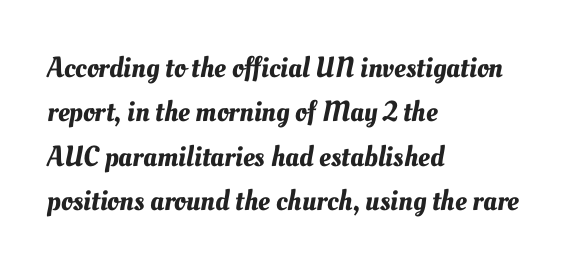
The image shows 29 px text type; set left-aligned, normal line spacing (1.53x), normal letter spacing, not underlined; medium stroke contrast and a small x-height.
